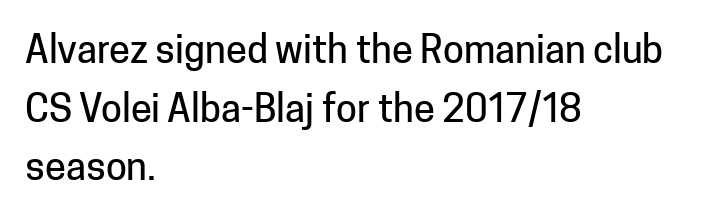
The image shows 38 px sans-serif type, upright; set left-aligned, normal line spacing (1.54x), normal letter spacing, not underlined; low stroke contrast and a medium x-height.
